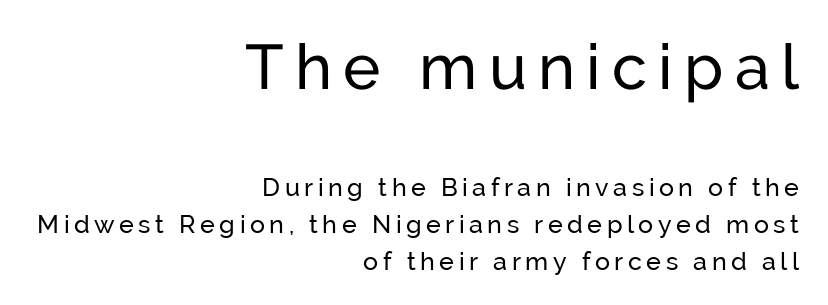
{"serif": "no", "italic": "no", "bold": "no", "weight": "regular", "width": "normal", "stroke_contrast": "low", "x_height": "medium", "monospaced": "no", "underline": "no", "align": "right", "line_spacing": "normal", "line_spacing_ratio": 1.47, "larger_block": "first", "size_ratio": 2.52, "glyph_px": 63}
